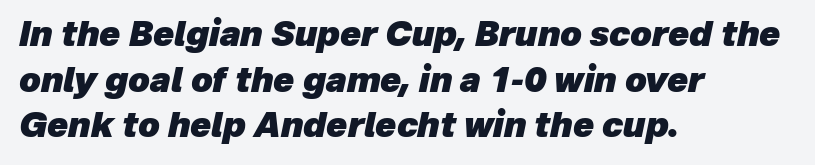
Q: Is the text bold? A: Yes.
Q: Is the text italic (slanted)? A: Yes, it leans right by about 12 degrees.
Q: Is the text underlined? A: No.
Q: How is the paragraph aligned? A: Left-aligned.
Q: Is the spacing between letters normal or unusually wide? A: Normal.
Q: Is the spacing between lines tight, normal or loose? A: Normal.
Q: Width (condensed, normal, or wide)? A: Normal.
Q: Stroke contrast? A: Low.
Q: x-height? A: Medium.
Q: Monospaced? A: No.
